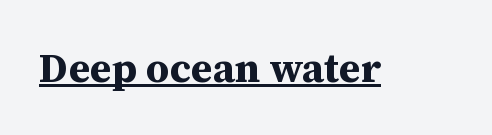
Serifs: yes, visible at the terminals of the letterforms. Students, note that the glyphs here touch the page at normal intervals. Honestly, the underline is the first thing you notice here. The passage shown is typed in a proportional face where columns would drift. Posture: straight, roman, zero tilt. What weight is shown? A full bold with thick strokes.
